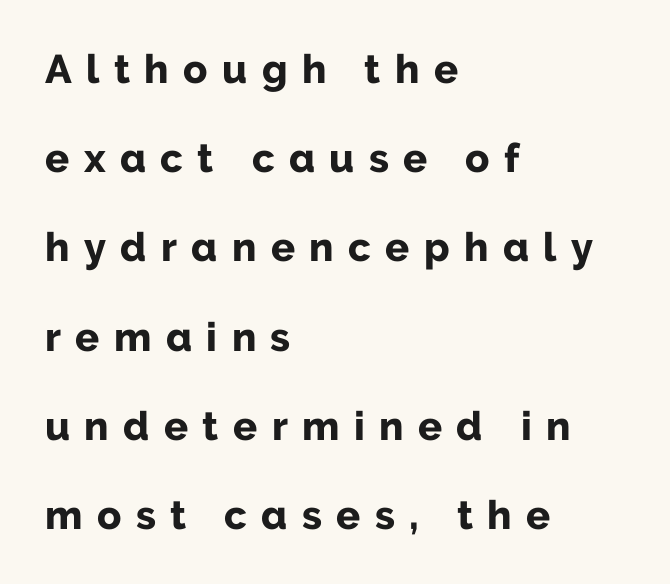
The image shows 40 px bold sans-serif type, upright; set left-aligned, loose line spacing (2.23x), unusually wide letter spacing (+0.36 em), not underlined; low stroke contrast and a medium x-height.
